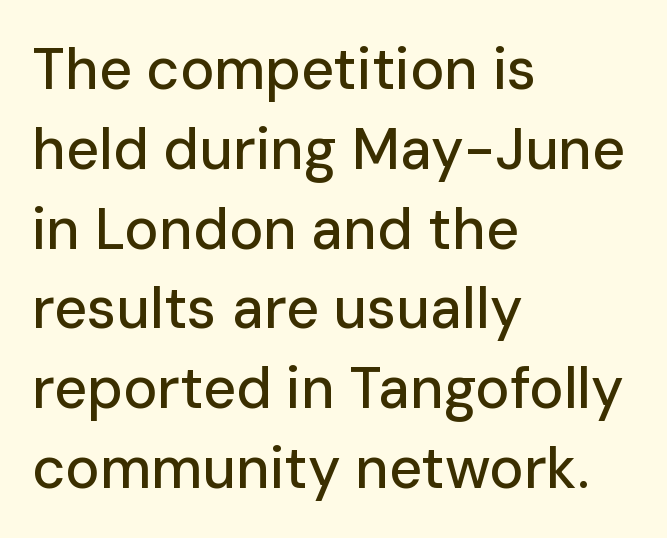
{"serif": "no", "italic": "no", "width": "normal", "stroke_contrast": "low", "x_height": "medium", "monospaced": "no", "underline": "no", "align": "left", "line_spacing": "normal", "line_spacing_ratio": 1.4, "letter_spacing": "normal", "letter_spacing_em": 0.0, "glyph_px": 57}
